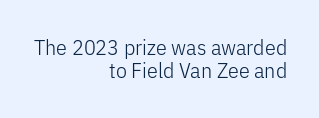
The image shows 22 px text type, upright; set right-aligned, tight line spacing (1.05x), normal letter spacing, not underlined.
